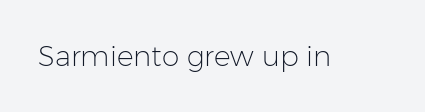
{"serif": "no", "italic": "no", "bold": "no", "weight": "light", "width": "normal", "stroke_contrast": "low", "x_height": "medium", "monospaced": "no", "underline": "no", "letter_spacing": "normal", "letter_spacing_em": 0.0, "glyph_px": 28}
